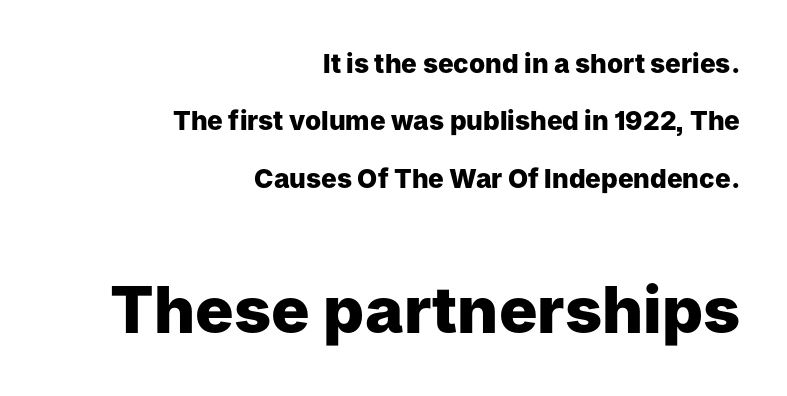
The image shows 64 px heavy sans-serif type, upright; set right-aligned, loose line spacing (2.21x), normal letter spacing, not underlined; the second (bottom) block is 2.46x larger; low stroke contrast and a medium x-height.
